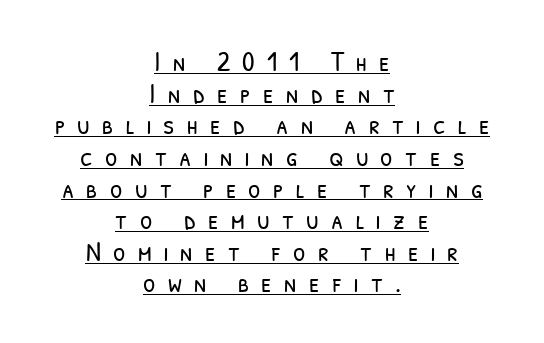
{"serif": "no", "bold": "no", "weight": "light", "width": "condensed", "stroke_contrast": "low", "x_height": "medium", "monospaced": "no", "underline": "yes", "align": "center", "line_spacing": "tight", "line_spacing_ratio": 1.13, "letter_spacing": "wide", "letter_spacing_em": 0.44, "glyph_px": 28}
